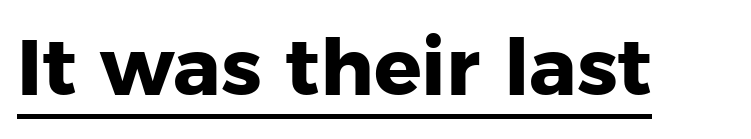
{"serif": "no", "italic": "no", "bold": "yes", "weight": "heavy", "width": "normal", "stroke_contrast": "low", "x_height": "medium", "monospaced": "no", "underline": "yes", "letter_spacing": "normal", "letter_spacing_em": 0.0, "glyph_px": 79}
